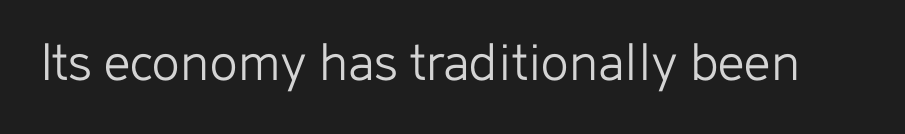
{"serif": "no", "italic": "no", "bold": "no", "weight": "light", "width": "normal", "stroke_contrast": "low", "x_height": "medium", "monospaced": "no", "underline": "no", "letter_spacing": "normal", "letter_spacing_em": 0.0, "glyph_px": 58}
